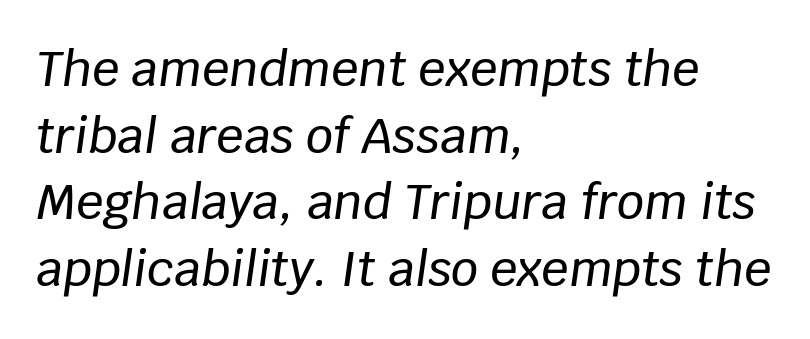
The image shows 48 px text type, italic (leaning right); set left-aligned, normal line spacing (1.39x), normal letter spacing, not underlined; low stroke contrast and a large x-height.
